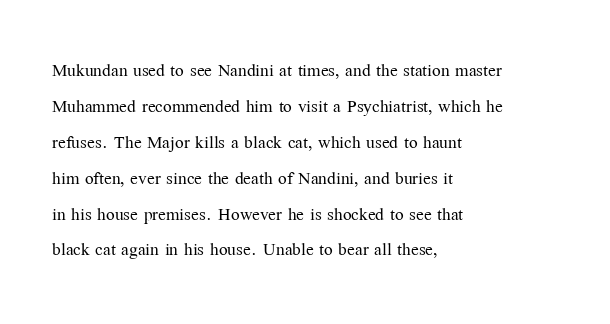
{"italic": "no", "bold": "no", "underline": "no", "align": "left", "line_spacing": "normal", "line_spacing_ratio": 1.56, "letter_spacing": "normal", "letter_spacing_em": 0.0, "glyph_px": 23}
